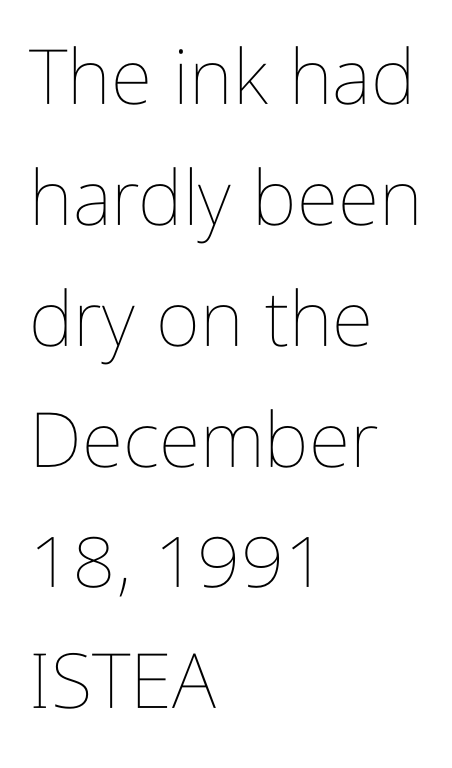
Vertical strokes here are truly vertical. What stands out about the letter spacing? Nothing — it is the standard amount. Note the varied advance widths — an 'i' is clearly narrower than an 'm'. Caption: face not bold, strokes unweighted. Teacher's note: observe the even left margin — that is flush-left alignment.
